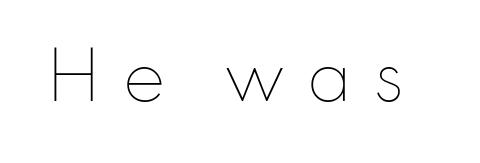
Quick note: not italic, upright. Honestly, there is no underline to notice here at all. The rendering inserts visible extra space after every character. The passage shown is typed in a proportional face where columns would drift.
